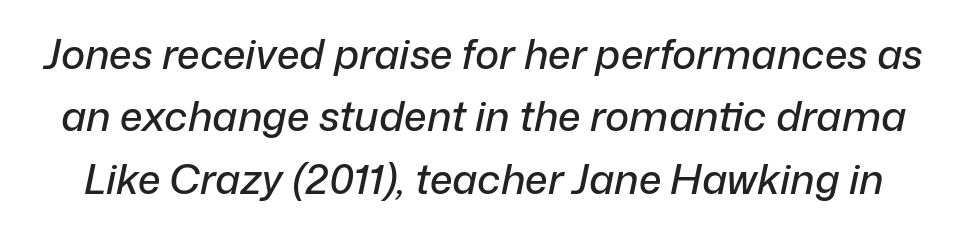
Check under the words: just untouched page. Is there much room between lines? A standard amount, neither cramped nor airy. The axis of the letterforms is tilted away from vertical. The rendering uses natural spacing where letterforms have individual widths.
